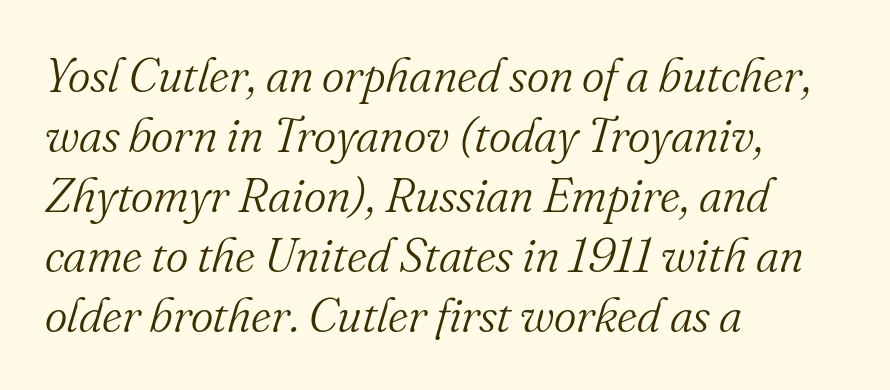
{"serif": "yes", "italic": "yes", "lean": "right", "slant_degrees": 16, "bold": "no", "weight": "light", "width": "normal", "stroke_contrast": "medium", "x_height": "small", "monospaced": "no", "underline": "no", "align": "left", "line_spacing": "normal", "line_spacing_ratio": 1.25, "letter_spacing": "normal", "letter_spacing_em": 0.0, "glyph_px": 48}
